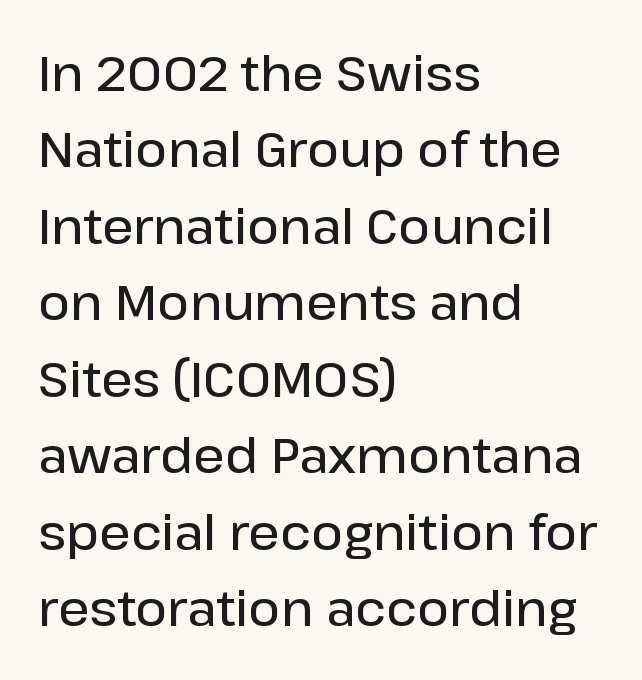
The image shows 49 px semibold sans-serif type, upright; set left-aligned, normal line spacing (1.56x), normal letter spacing, not underlined; low stroke contrast and a medium x-height.
